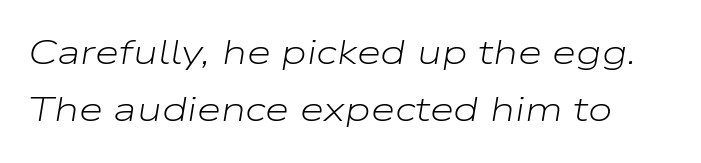
{"italic": "yes", "lean": "right", "slant_degrees": 9, "bold": "no", "weight": "light", "width": "wide", "stroke_contrast": "low", "x_height": "medium", "monospaced": "no", "underline": "no", "line_spacing": "normal", "line_spacing_ratio": 1.63, "letter_spacing": "normal", "letter_spacing_em": 0.0, "glyph_px": 35}
